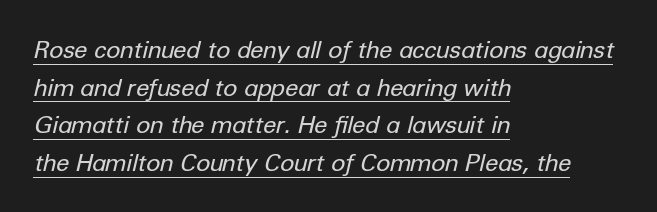
The line texture is even and compact thanks to regular tracking. The rendering anchors every line to the left-hand side. Each line of the rendering has a horizontal stroke beneath the glyphs. Summary of weight: not heavy and not bold. Regarding leading, the lines here are spaced in the standard way.
